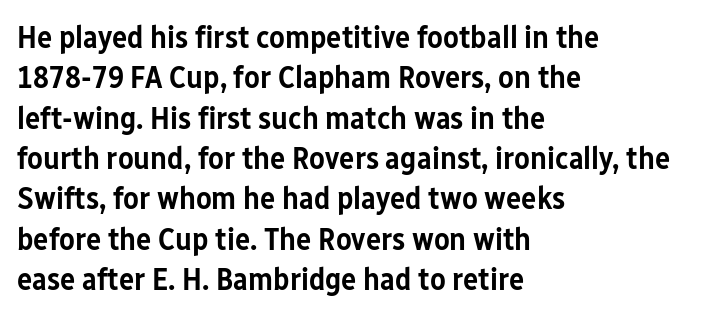
{"serif": "no", "italic": "no", "bold": "semi", "weight": "semibold", "width": "condensed", "stroke_contrast": "low", "x_height": "medium", "monospaced": "no", "underline": "no", "align": "left", "line_spacing": "normal", "line_spacing_ratio": 1.26, "letter_spacing": "normal", "letter_spacing_em": 0.0, "glyph_px": 32}
